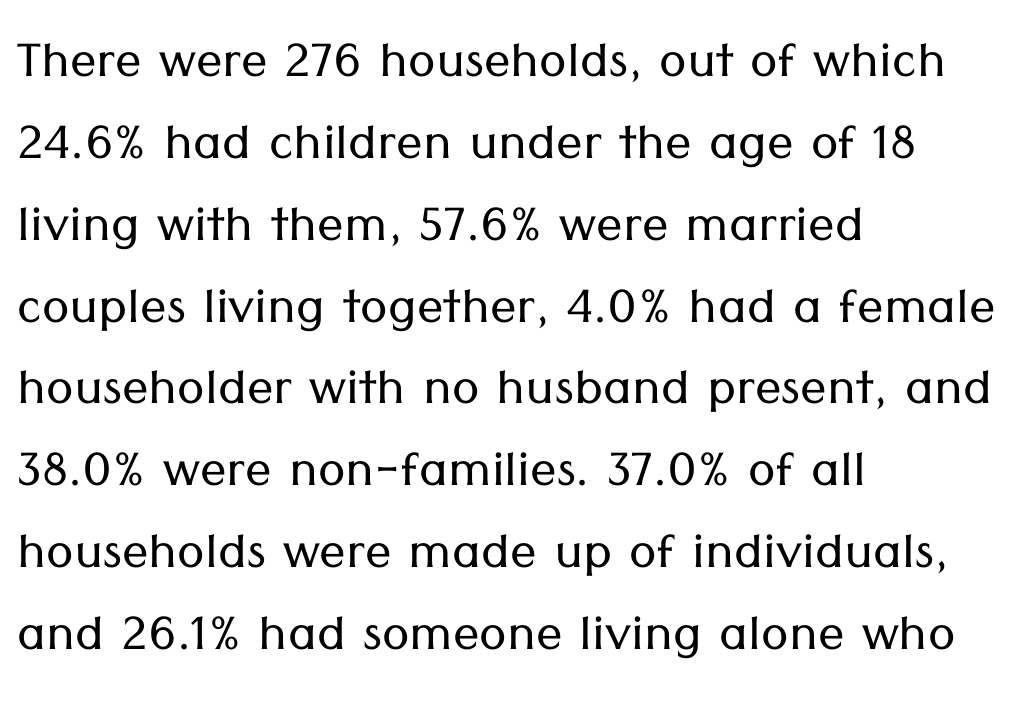
Designer's note — italics off, roman on. The typeface has the unassuming heft of standard copy or less. The paragraph has a hard left edge and a soft right edge. The rendering shows plain stroke endings on the letterforms — a sans-serif design.
